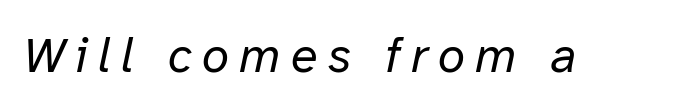
The image shows 49 px regular-weight type, italic (leaning right); set unusually wide letter spacing (+0.21 em), not underlined; low stroke contrast and a medium x-height.
